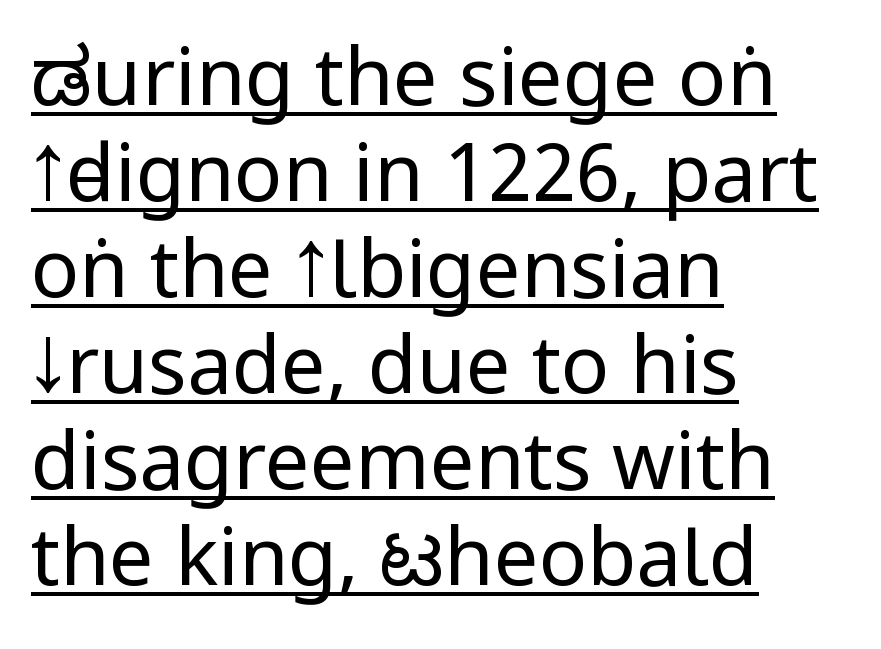
Q: Is the text bold? A: No.
Q: Is the text italic (slanted)? A: No, it is upright.
Q: Is the typeface a serif or a sans-serif typeface? A: Sans-serif.
Q: Is the text underlined? A: Yes.
Q: How is the paragraph aligned? A: Left-aligned.
Q: Is the spacing between letters normal or unusually wide? A: Normal.
Q: Width (condensed, normal, or wide)? A: Condensed.
Q: Stroke contrast? A: Low.
